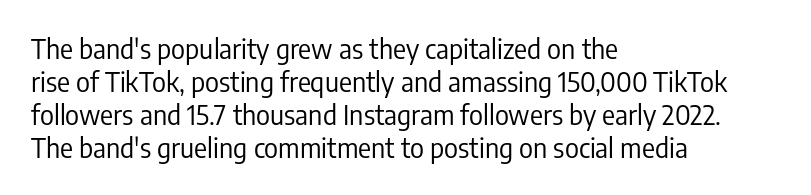
The image shows 27 px text type, upright; set left-aligned, line spacing 1.22x, normal letter spacing, not underlined.
